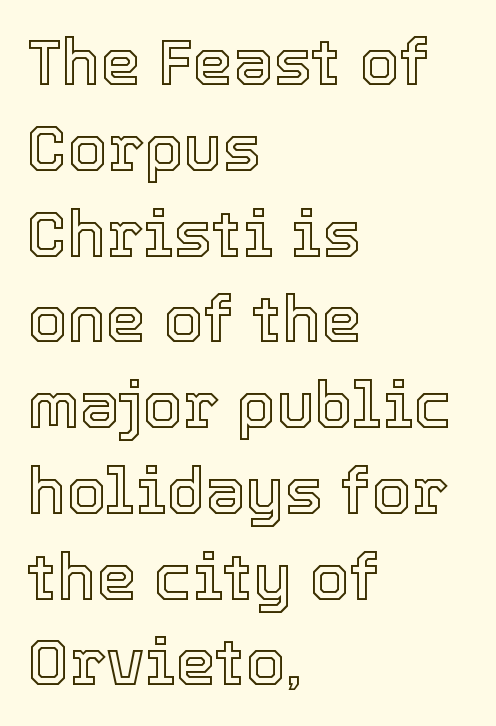
Q: Is the text italic (slanted)? A: No, it is upright.
Q: Is the text underlined? A: No.
Q: How is the paragraph aligned? A: Left-aligned.
Q: Is the spacing between letters normal or unusually wide? A: Normal.
Q: Is the spacing between lines tight, normal or loose? A: Normal.
Q: Width (condensed, normal, or wide)? A: Normal.
Q: x-height? A: Medium.
Q: Monospaced? A: No.
